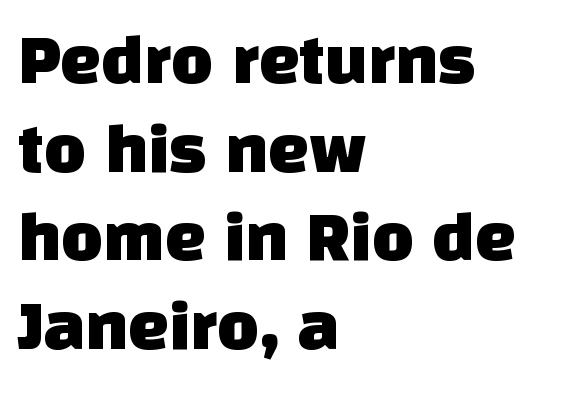
{"serif": "no", "width": "normal", "stroke_contrast": "low", "x_height": "large", "monospaced": "no", "underline": "no", "align": "left", "line_spacing_ratio": 1.23, "letter_spacing": "normal", "letter_spacing_em": 0.0, "glyph_px": 72}
